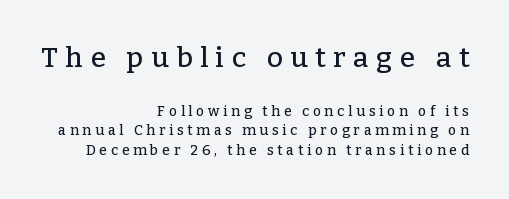
{"serif": "yes", "italic": "no", "width": "normal", "stroke_contrast": "low", "x_height": "medium", "monospaced": "no", "underline": "no", "align": "right", "line_spacing": "normal", "line_spacing_ratio": 1.4, "letter_spacing": "wide", "letter_spacing_em": 0.27, "larger_block": "first", "size_ratio": 2.0, "glyph_px": 28}
